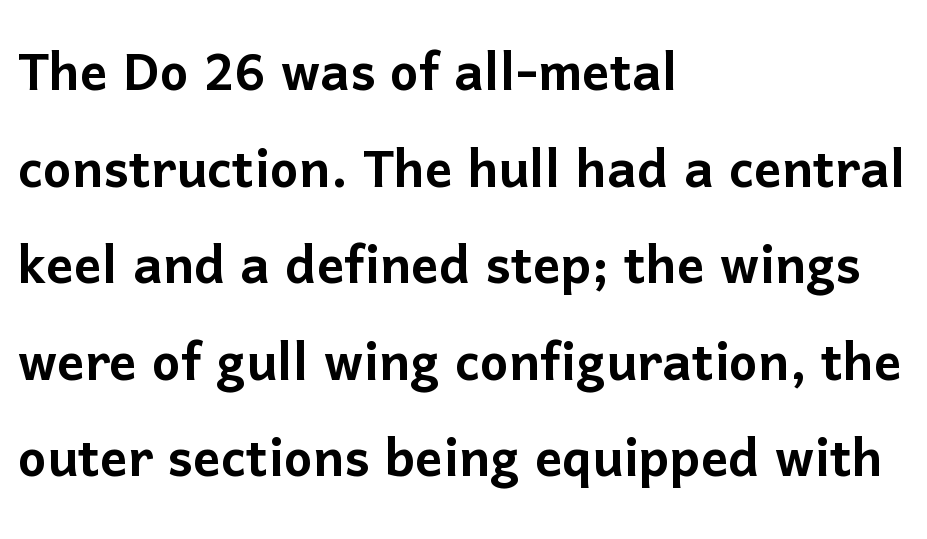
{"serif": "no", "italic": "no", "width": "normal", "stroke_contrast": "low", "x_height": "medium", "monospaced": "no", "underline": "no", "align": "left", "line_spacing": "normal", "line_spacing_ratio": 1.42, "letter_spacing": "normal", "letter_spacing_em": 0.0, "glyph_px": 68}
